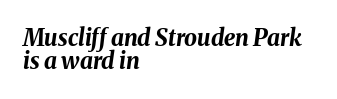
Q: Is the text bold? A: Yes.
Q: Is the text italic (slanted)? A: Yes, it leans right by about 8 degrees.
Q: Is the text underlined? A: No.
Q: How is the paragraph aligned? A: Left-aligned.
Q: Is the spacing between letters normal or unusually wide? A: Normal.
Q: Is the spacing between lines tight, normal or loose? A: Tight.
